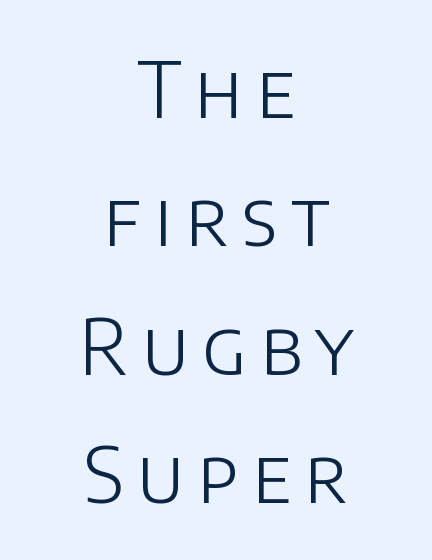
The image shows 76 px light sans-serif type, upright; set centered, normal line spacing (1.69x), not underlined; low stroke contrast and a large x-height.
